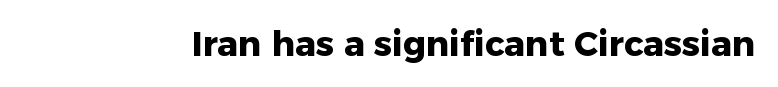
{"serif": "no", "italic": "no", "bold": "yes", "weight": "heavy", "width": "normal", "stroke_contrast": "low", "x_height": "medium", "monospaced": "no", "underline": "no", "letter_spacing": "normal", "letter_spacing_em": 0.0, "glyph_px": 35}
